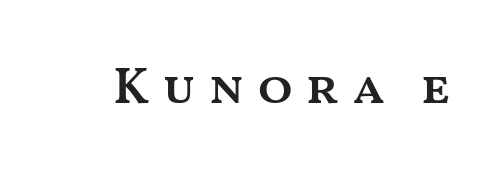
Do the characters align in a grid? No, the font is proportional. Compared with typical body copy, the letter spacing here is much looser. The typography opts for an upright posture over an oblique one. The words here are not underlined. In terms of weight, the rendering is demibold, just under bold.
